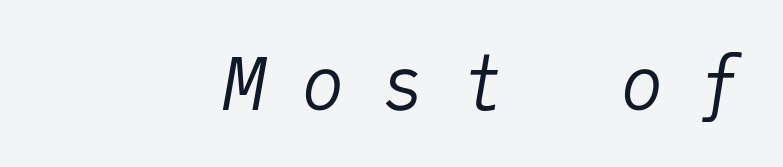
The image shows 73 px regular-weight type, italic (leaning right), monospaced; set right-aligned, unusually wide letter spacing (+0.49 em), not underlined; low stroke contrast and a medium x-height.
